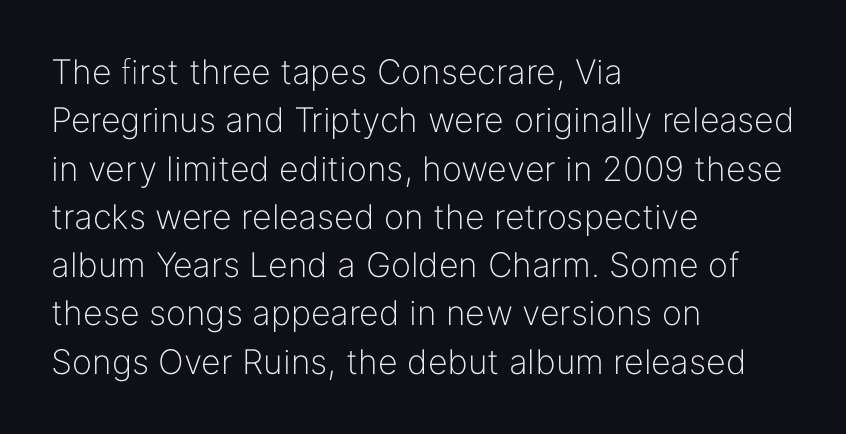
Q: Is the text bold? A: No.
Q: Is the text italic (slanted)? A: No, it is upright.
Q: Is the typeface a serif or a sans-serif typeface? A: Sans-serif.
Q: Is the text underlined? A: No.
Q: How is the paragraph aligned? A: Left-aligned.
Q: Is the spacing between letters normal or unusually wide? A: Normal.
Q: Is the spacing between lines tight, normal or loose? A: Normal.
Q: Width (condensed, normal, or wide)? A: Normal.
Q: Stroke contrast? A: Low.
Q: x-height? A: Medium.
Q: Monospaced? A: No.
